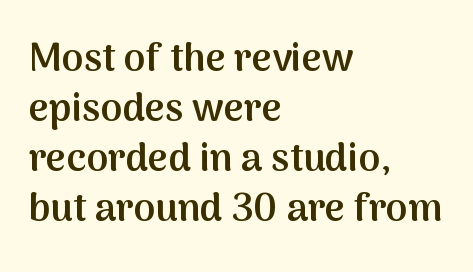
{"serif": "no", "italic": "no", "bold": "semi", "weight": "semibold", "width": "normal", "stroke_contrast": "medium", "x_height": "medium", "monospaced": "no", "underline": "no", "align": "left", "line_spacing": "normal", "line_spacing_ratio": 1.28, "letter_spacing": "normal", "letter_spacing_em": 0.0, "glyph_px": 39}
